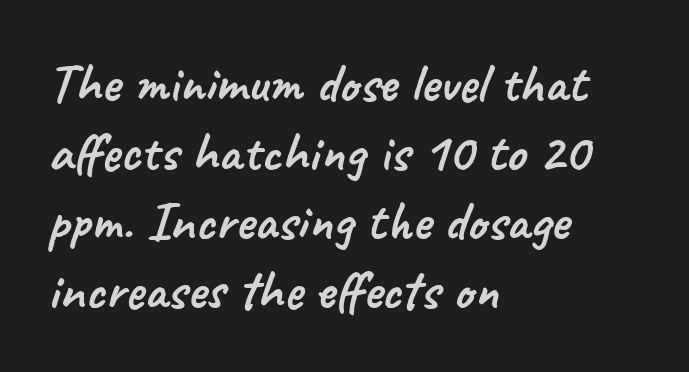
The rag falls on the right side of this text block. Font category for this specimen: sans-serif. Glance below the letters and you will spot only blank space. Here the glyphs are tracked normally, forming tight word shapes.
